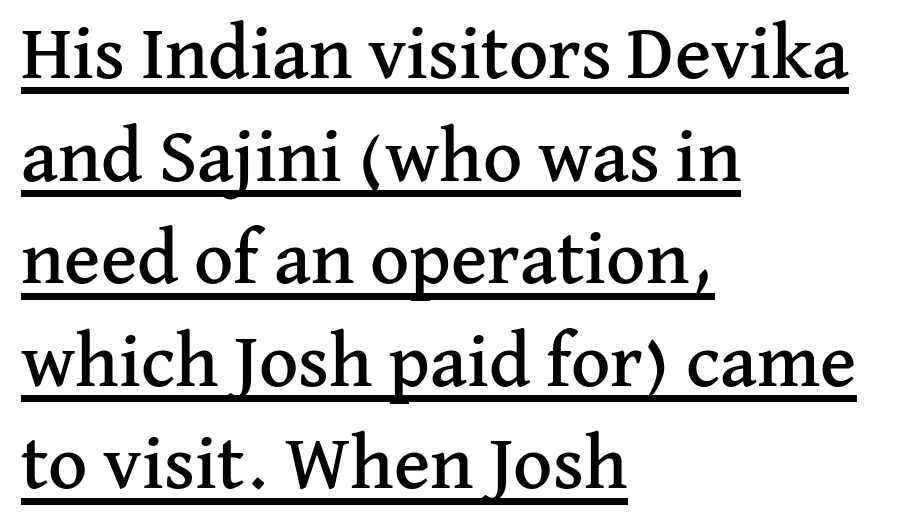
{"serif": "yes", "italic": "no", "width": "normal", "stroke_contrast": "medium", "x_height": "medium", "monospaced": "no", "underline": "yes", "align": "left", "line_spacing": "normal", "line_spacing_ratio": 1.35, "letter_spacing": "normal", "letter_spacing_em": 0.0, "glyph_px": 76}
